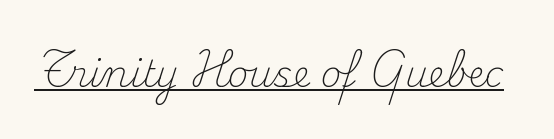
Q: Is the text bold? A: No.
Q: Is the text italic (slanted)? A: Yes.
Q: Is the typeface a serif or a sans-serif typeface? A: Serif.
Q: Is the text underlined? A: Yes.
Q: Is the spacing between letters normal or unusually wide? A: Normal.
Q: Width (condensed, normal, or wide)? A: Normal.
Q: Stroke contrast? A: Medium.
Q: x-height? A: Small.
Q: Monospaced? A: No.
